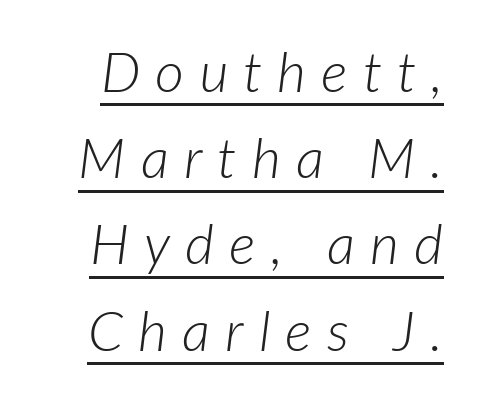
Q: Is the text bold? A: No.
Q: Is the text italic (slanted)? A: Yes, it leans right by about 7 degrees.
Q: Is the text underlined? A: Yes.
Q: Is the spacing between letters normal or unusually wide? A: Unusually wide.
Q: Is the spacing between lines tight, normal or loose? A: Normal.
Q: Width (condensed, normal, or wide)? A: Normal.
Q: Stroke contrast? A: Low.
Q: x-height? A: Medium.
Q: Monospaced? A: No.
